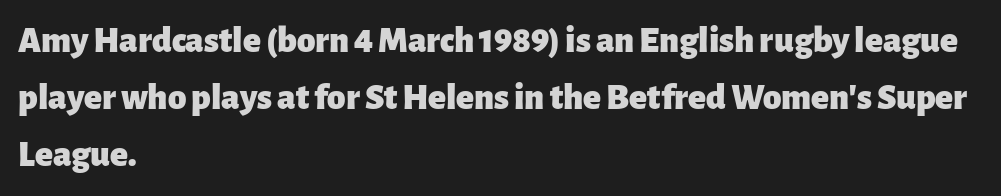
Q: Is the text bold? A: Yes.
Q: Is the text italic (slanted)? A: No, it is upright.
Q: Is the typeface a serif or a sans-serif typeface? A: Sans-serif.
Q: Is the text underlined? A: No.
Q: How is the paragraph aligned? A: Left-aligned.
Q: Is the spacing between letters normal or unusually wide? A: Normal.
Q: Is the spacing between lines tight, normal or loose? A: Normal.
Q: Width (condensed, normal, or wide)? A: Normal.
Q: Stroke contrast? A: Low.
Q: x-height? A: Medium.
Q: Monospaced? A: No.
